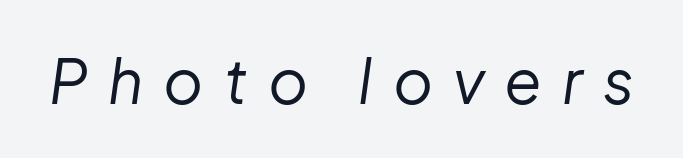
Q: Is the text bold? A: No.
Q: Is the text italic (slanted)? A: Yes, it leans right by about 8 degrees.
Q: Is the text underlined? A: No.
Q: Is the spacing between letters normal or unusually wide? A: Unusually wide.
Q: Width (condensed, normal, or wide)? A: Normal.
Q: Stroke contrast? A: Low.
Q: x-height? A: Medium.
Q: Monospaced? A: No.
